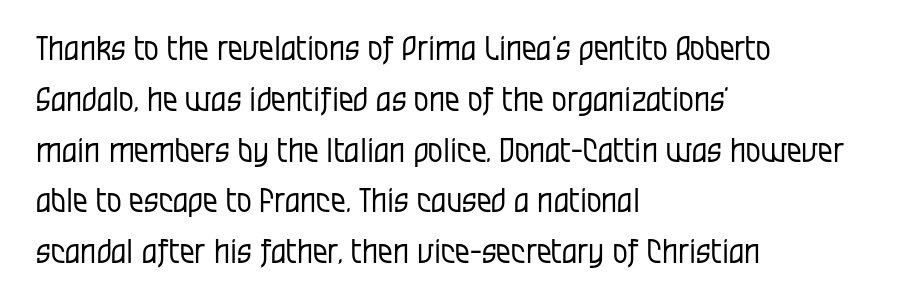
Q: Is the text bold? A: No.
Q: Is the text italic (slanted)? A: No, it is upright.
Q: Is the typeface a serif or a sans-serif typeface? A: Sans-serif.
Q: Is the text underlined? A: No.
Q: How is the paragraph aligned? A: Left-aligned.
Q: Is the spacing between letters normal or unusually wide? A: Normal.
Q: Is the spacing between lines tight, normal or loose? A: Normal.
Q: Width (condensed, normal, or wide)? A: Condensed.
Q: Stroke contrast? A: Low.
Q: x-height? A: Large.
Q: Monospaced? A: No.
